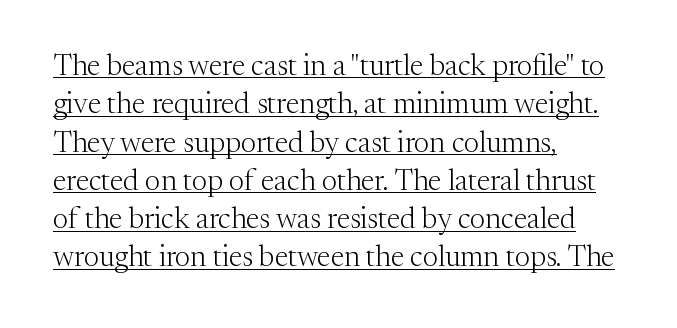
All the whitespace from short lines collects on the right. The passage shown has conventional tracking throughout. In designer terms, the underline attribute is active on this setting. The rendering uses a moderate line-height, typical for paragraphs. A quiet, ordinary-to-light weight characterises the typeface. The typography opts for an upright posture over an oblique one.
